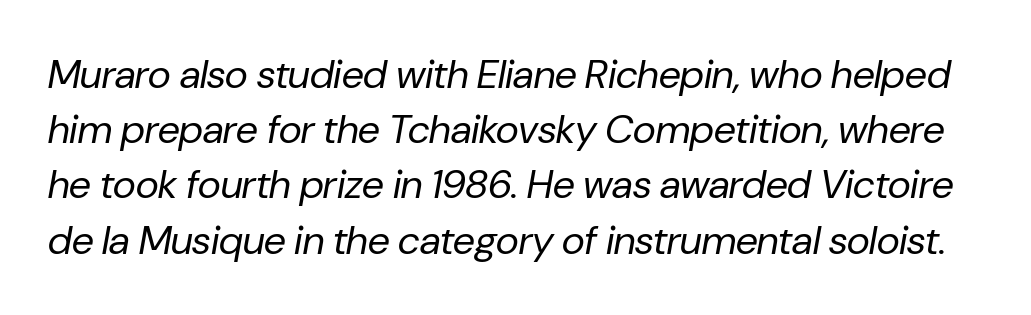
Tall strokes in this sample are angled rather than plumb. Reading down the column, the eye jumps a familiar distance to each next line. Does extra space separate the letters? No, they use regular spacing. The letters advance in unequal steps, a hallmark of proportional type. Weight: in the light-to-regular range.
